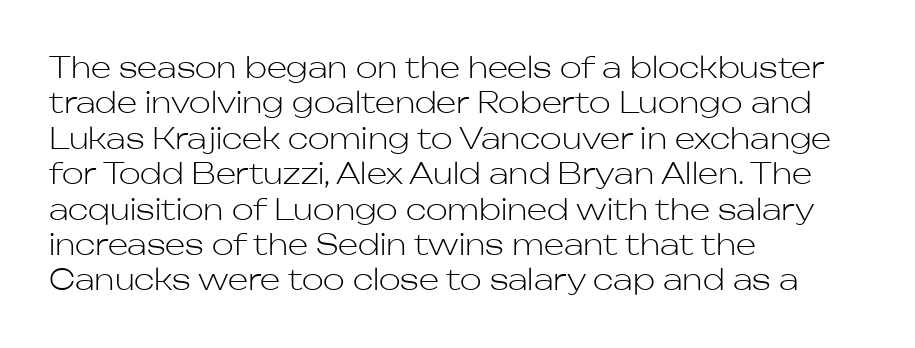
The image shows 29 px light sans-serif type, upright; set left-aligned, line spacing 1.22x, normal letter spacing, not underlined; low stroke contrast and a medium x-height.
